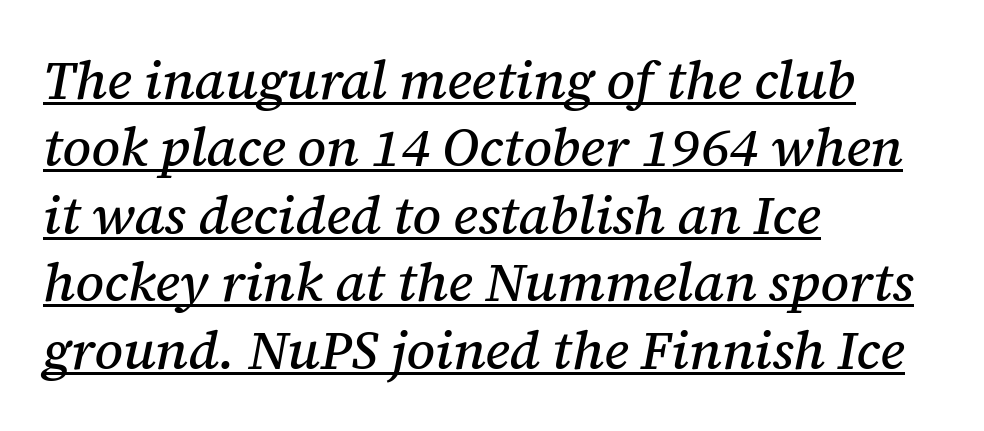
{"serif": "yes", "italic": "yes", "lean": "right", "slant_degrees": 12, "width": "normal", "stroke_contrast": "medium", "x_height": "medium", "monospaced": "no", "underline": "yes", "align": "left", "line_spacing": "normal", "line_spacing_ratio": 1.25, "letter_spacing": "normal", "letter_spacing_em": 0.0, "glyph_px": 54}
